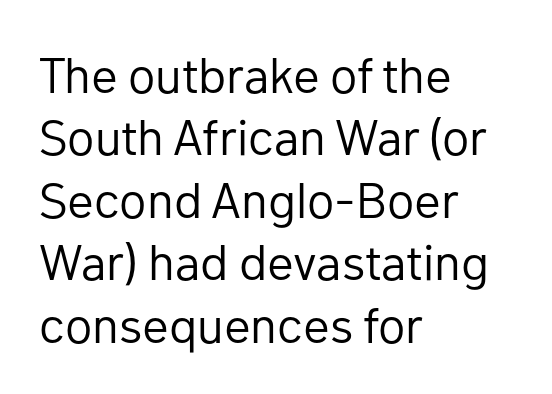
{"serif": "no", "italic": "no", "bold": "no", "weight": "regular", "width": "normal", "stroke_contrast": "low", "x_height": "medium", "monospaced": "no", "underline": "no", "align": "left", "line_spacing": "normal", "line_spacing_ratio": 1.25, "letter_spacing": "normal", "letter_spacing_em": 0.0, "glyph_px": 50}
